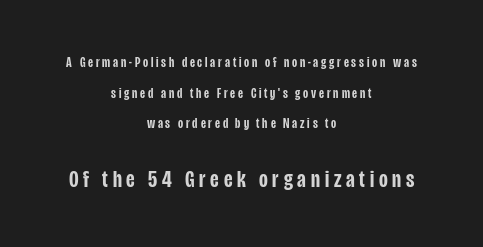
The image shows 24 px text type, upright; set centered, loose line spacing (2.18x), unusually wide letter spacing (+0.2 em), not underlined; the second (bottom) block is 1.71x larger.
